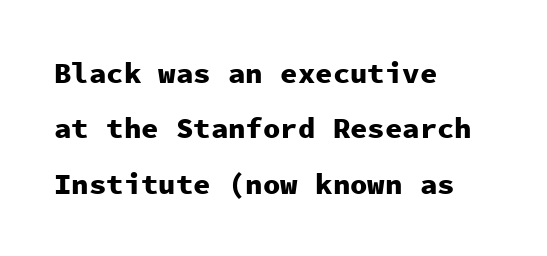
The letters march in equal steps, a hallmark of fixed-pitch type. Caption: bold face, heavy strokes. Nothing unusual about the tracking: characters are spaced as the font intends. Short and long lines alike share a common starting point at left.
